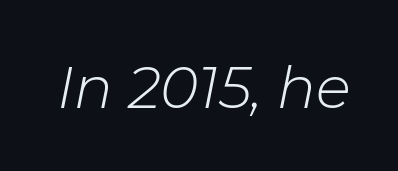
The passage shown is typed in a proportional face where columns would drift. Glance below the letters and you will spot only blank space. Unbolded letterforms with no extra heft. What stands out about the letter spacing? Nothing — it is the standard amount. The specimen reads as italic at a glance.
